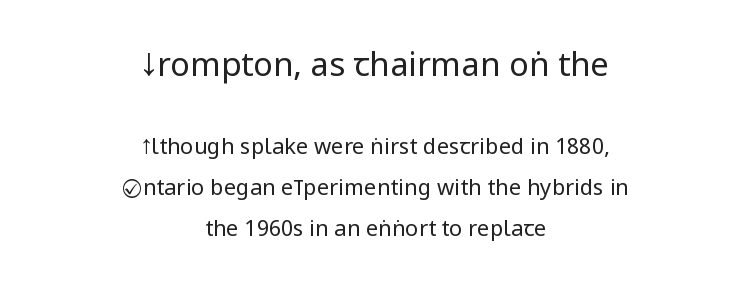
{"serif": "no", "italic": "no", "bold": "no", "weight": "regular", "width": "condensed", "stroke_contrast": "low", "underline": "no", "align": "center", "line_spacing_ratio": 1.86, "letter_spacing": "normal", "letter_spacing_em": 0.0, "larger_block": "first", "size_ratio": 1.5, "glyph_px": 33}
